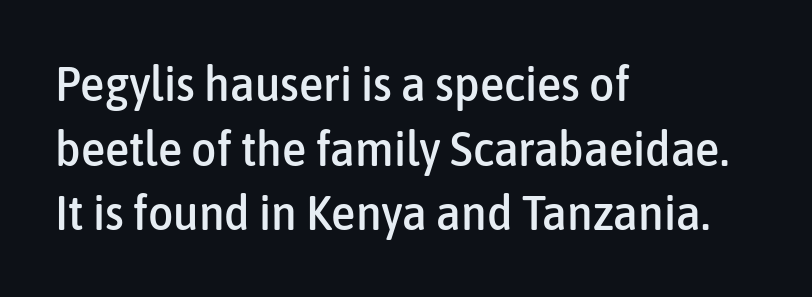
{"serif": "no", "italic": "no", "width": "condensed", "stroke_contrast": "low", "x_height": "medium", "monospaced": "no", "underline": "no", "align": "left", "line_spacing": "normal", "line_spacing_ratio": 1.32, "letter_spacing": "normal", "letter_spacing_em": 0.0, "glyph_px": 49}
